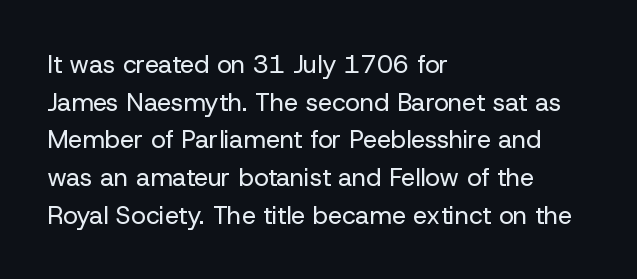
The image shows 25 px text type, upright; set left-aligned, normal line spacing (1.51x), normal letter spacing, not underlined.
